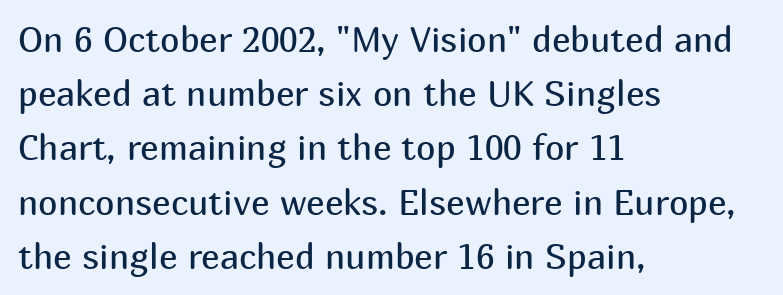
Q: Is the text bold? A: No.
Q: Is the text italic (slanted)? A: No, it is upright.
Q: Is the typeface a serif or a sans-serif typeface? A: Sans-serif.
Q: Is the text underlined? A: No.
Q: How is the paragraph aligned? A: Left-aligned.
Q: Is the spacing between letters normal or unusually wide? A: Normal.
Q: Is the spacing between lines tight, normal or loose? A: Normal.
Q: Width (condensed, normal, or wide)? A: Normal.
Q: Stroke contrast? A: Medium.
Q: x-height? A: Medium.
Q: Monospaced? A: No.
